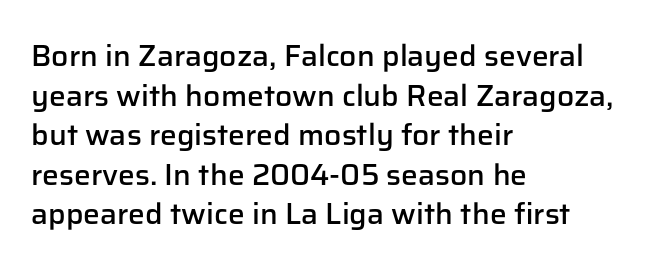
{"serif": "no", "italic": "no", "bold": "semi", "weight": "semibold", "width": "normal", "stroke_contrast": "low", "x_height": "medium", "monospaced": "no", "underline": "no", "align": "left", "line_spacing": "normal", "line_spacing_ratio": 1.32, "letter_spacing": "normal", "letter_spacing_em": 0.0, "glyph_px": 30}
